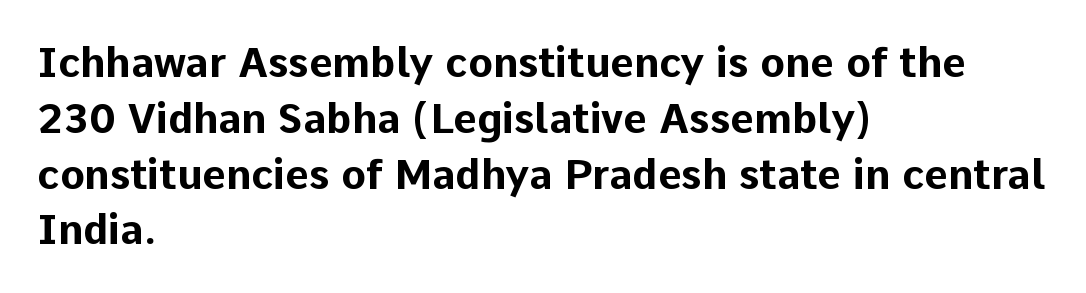
{"serif": "no", "italic": "no", "bold": "yes", "weight": "bold", "width": "normal", "stroke_contrast": "low", "x_height": "medium", "monospaced": "no", "underline": "no", "align": "left", "line_spacing": "normal", "line_spacing_ratio": 1.36, "letter_spacing": "normal", "letter_spacing_em": 0.0, "glyph_px": 41}
